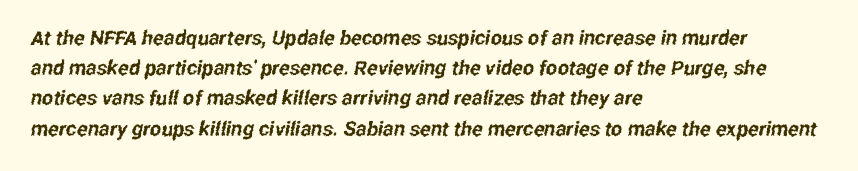
A student would call this left alignment; a typographer would say flush left, rag right. Evenly set lines give the paragraph a standard silhouette. Letters rest on an invisible, unmarked baseline. Between one letter and the next there's only the usual sliver of space.
